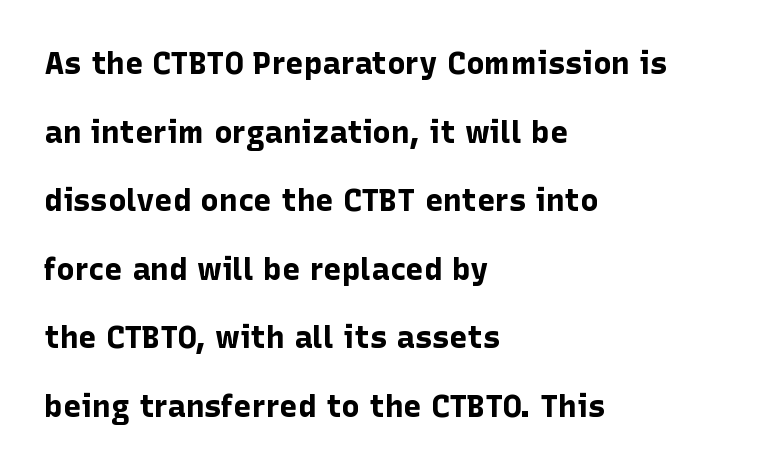
{"serif": "no", "italic": "no", "bold": "yes", "weight": "bold", "width": "normal", "stroke_contrast": "low", "x_height": "medium", "monospaced": "no", "underline": "no", "align": "left", "line_spacing": "loose", "line_spacing_ratio": 2.21, "letter_spacing": "normal", "letter_spacing_em": 0.0, "glyph_px": 31}
